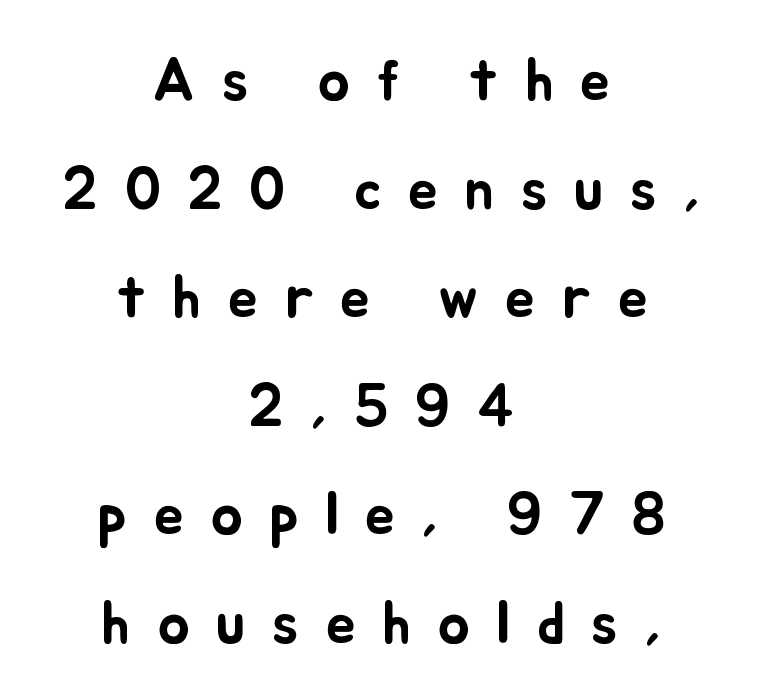
The image shows 60 px text type, upright; set centered, line spacing 1.81x, unusually wide letter spacing (+0.44 em), not underlined; low stroke contrast and a small x-height.
